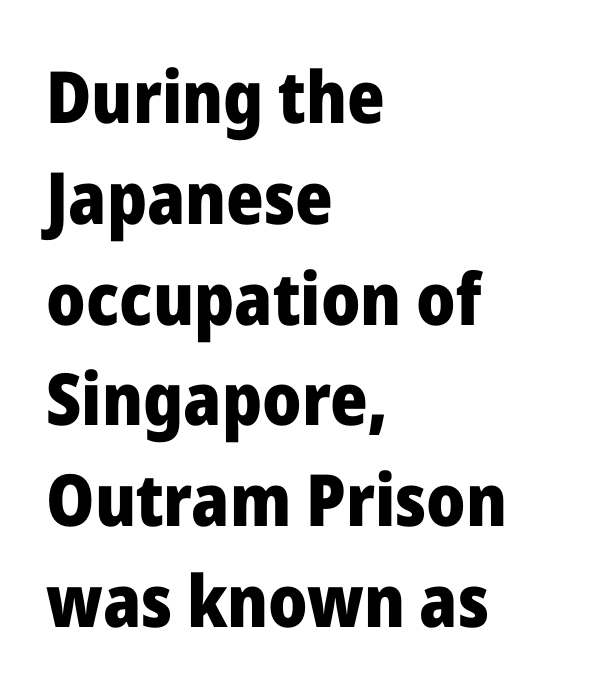
The image shows 72 px heavy sans-serif type, upright; set left-aligned, normal line spacing (1.4x), normal letter spacing, not underlined; low stroke contrast and a medium x-height.
